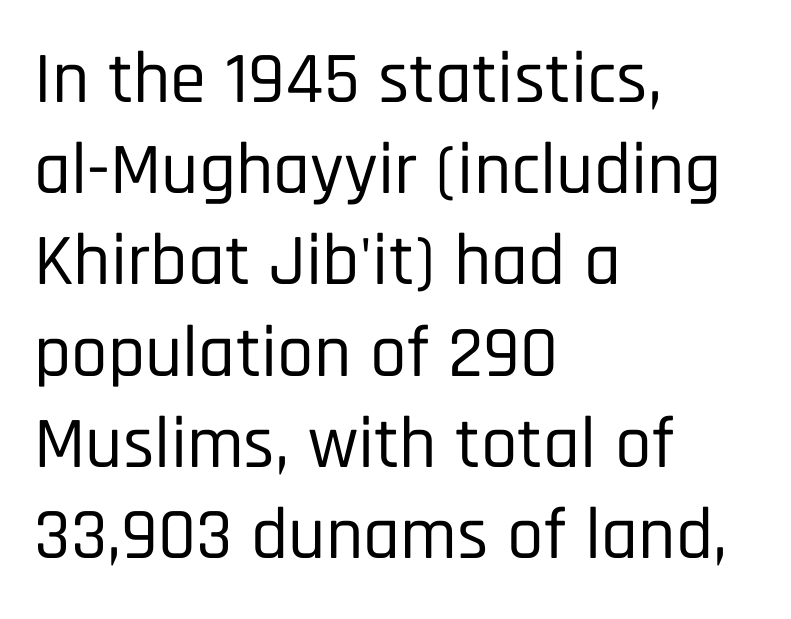
The passage shown is typeset with a sans-serif family. Is this a fixed-width face? No — the glyphs have proportional, varying widths. Posture: upright roman. The ragged edge is on the right, which tells us the setting is flush left. Tracking value appears to be zero — textbook default spacing. Whoever set this chose a conventional vertical rhythm.
